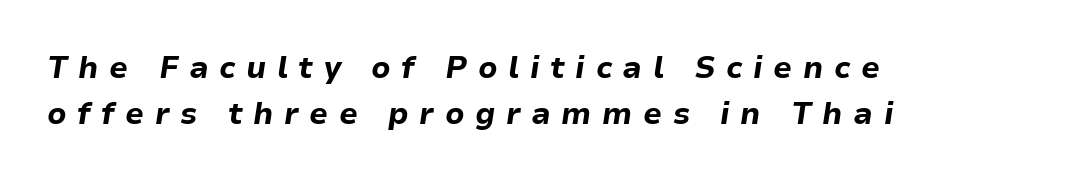
Q: Is the text bold? A: Yes.
Q: Is the text italic (slanted)? A: Yes, it leans right by about 9 degrees.
Q: Is the text underlined? A: No.
Q: How is the paragraph aligned? A: Left-aligned.
Q: Is the spacing between letters normal or unusually wide? A: Unusually wide.
Q: Is the spacing between lines tight, normal or loose? A: Normal.
Q: Width (condensed, normal, or wide)? A: Normal.
Q: Stroke contrast? A: Low.
Q: x-height? A: Medium.
Q: Monospaced? A: No.
